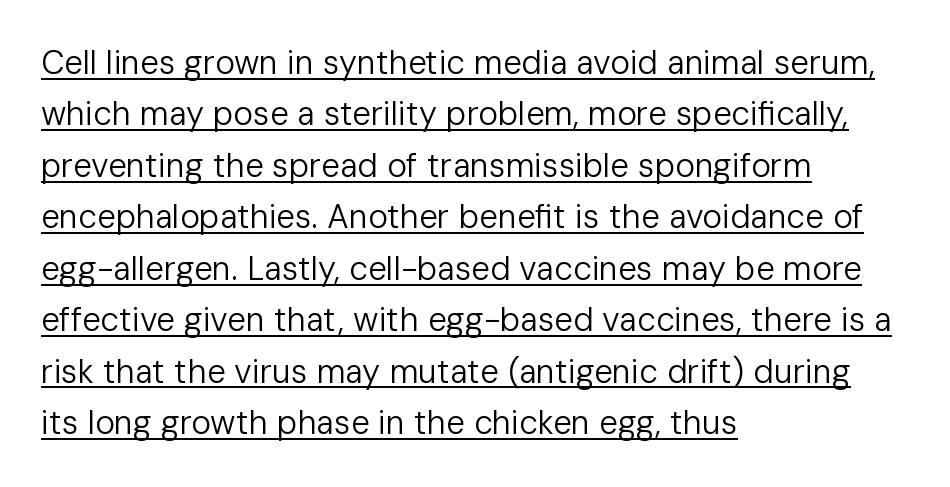
{"serif": "no", "italic": "no", "bold": "no", "weight": "regular", "width": "normal", "stroke_contrast": "low", "x_height": "medium", "monospaced": "no", "underline": "yes", "align": "left", "line_spacing": "normal", "line_spacing_ratio": 1.56, "letter_spacing": "normal", "letter_spacing_em": 0.0, "glyph_px": 33}
